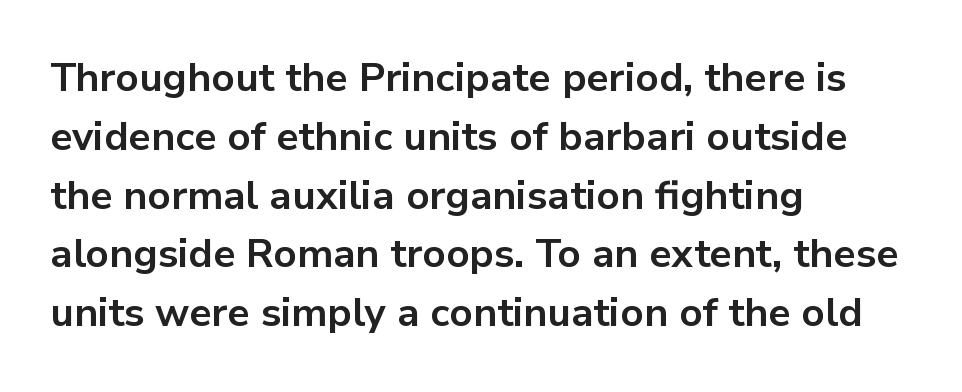
The face used here is proportionally spaced, like ordinary book or web type. The passage shown is emphatically bold. Decoration check: the copy has no underline. Stroke terminals: plain, sans-serif.
